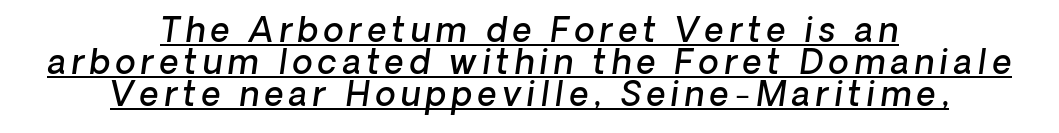
The rendering uses a small line-height, squeezing the rows. The text block is weighted toward neither margin, spreading evenly from the middle. Note the varied advance widths — an 'i' is clearly narrower than an 'm'. What decoration does the sample have? An underline.
